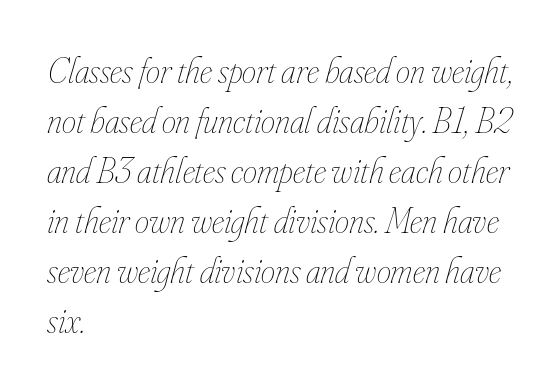
Each word holds together tightly as a unit, with standard inter-letter gaps. You can tell it's italic because the verticals aren't actually vertical. Leftover space on each line is placed entirely after the last word. The typesetting does not lean heavy: it is not bold. Reading down the column, the eye jumps a familiar distance to each next line. Each row of text sits above clean, open space.
